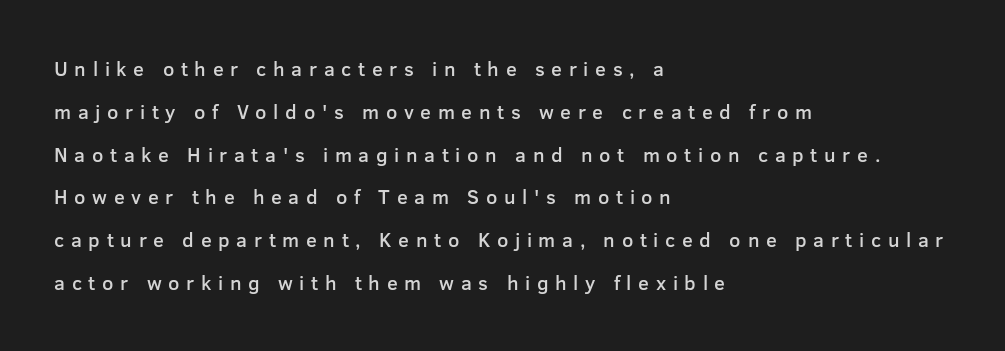
Reading down the column, the eye jumps a long way to each next line. Words appear elongated and porous because spacing is wide. The letters stand upright; this is a roman face. Clear beneath every line of the passage. In CSS terms this would be text-align: left.
